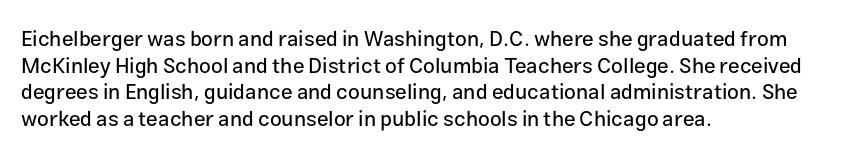
The image shows 21 px text type, upright; set left-aligned, normal line spacing (1.27x), normal letter spacing, not underlined.
